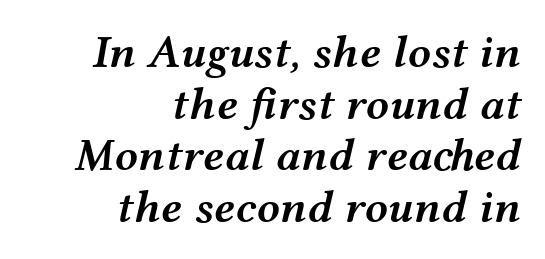
Q: Is the text bold? A: Semi-bold.
Q: Is the text italic (slanted)? A: Yes, it leans right by about 12 degrees.
Q: Is the text underlined? A: No.
Q: How is the paragraph aligned? A: Right-aligned.
Q: Is the spacing between letters normal or unusually wide? A: Normal.
Q: Is the spacing between lines tight, normal or loose? A: Tight.
Q: Width (condensed, normal, or wide)? A: Wide.
Q: Stroke contrast? A: Medium.
Q: x-height? A: Medium.
Q: Monospaced? A: No.
